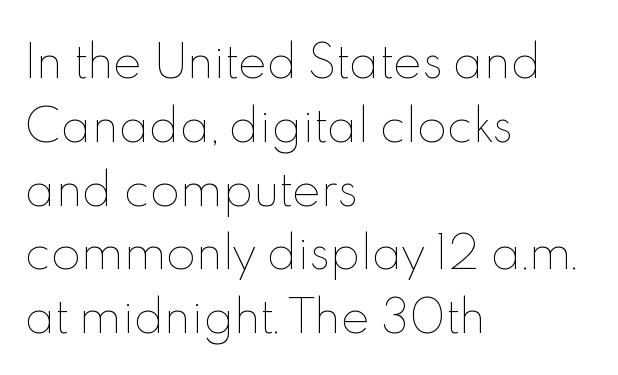
The image shows 44 px thin type, upright; set left-aligned, normal line spacing (1.45x), normal letter spacing, not underlined; a small x-height.
